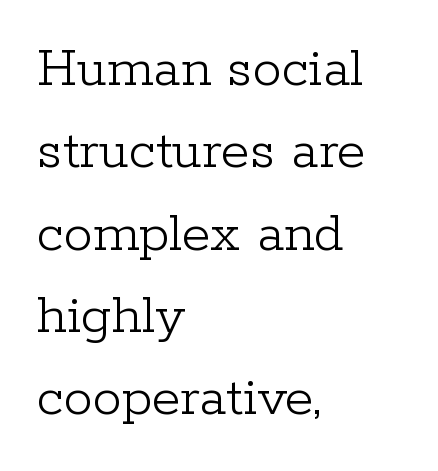
A typesetter would call this proportional, since set widths differ per character. The foot of each line stays bare and open. Nobody touched the tracking dial on this one. Unbolded letterforms with no extra heft. The font's upright variant was chosen for this text. Reading down the column, the eye jumps a familiar distance to each next line.
